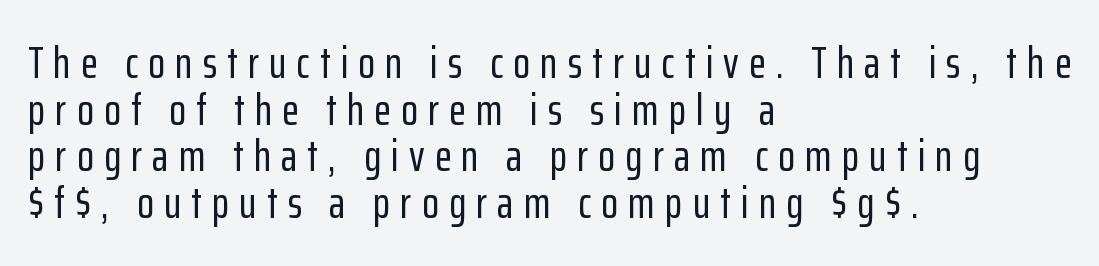
{"serif": "no", "italic": "no", "width": "condensed", "stroke_contrast": "low", "x_height": "medium", "monospaced": "no", "underline": "no", "align": "left", "line_spacing": "tight", "line_spacing_ratio": 1.06, "letter_spacing": "wide", "letter_spacing_em": 0.23, "glyph_px": 44}
